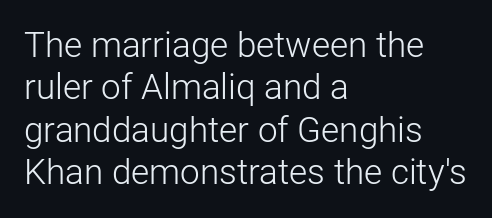
Each letter keeps its own natural width here, so spacing adapts to shape. Horizontal alignment here is leftward, the default for most running prose. The passage shown is typeset with a sans-serif family. No letter is thick-stroked: the sample isn't bold. The specimen reads as upright at a glance. Descenders hang freely into open space.
